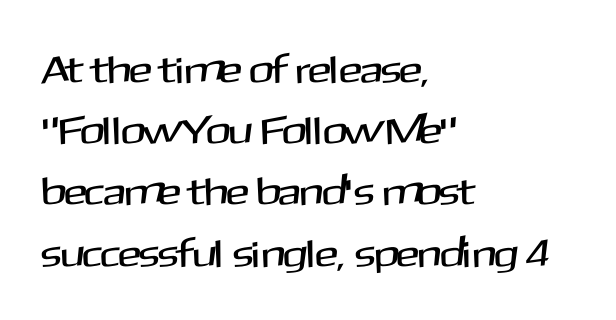
{"serif": "no", "italic": "no", "width": "normal", "stroke_contrast": "medium", "x_height": "medium", "monospaced": "no", "underline": "no", "align": "left", "line_spacing": "normal", "line_spacing_ratio": 1.57, "letter_spacing": "normal", "letter_spacing_em": 0.0, "glyph_px": 39}
